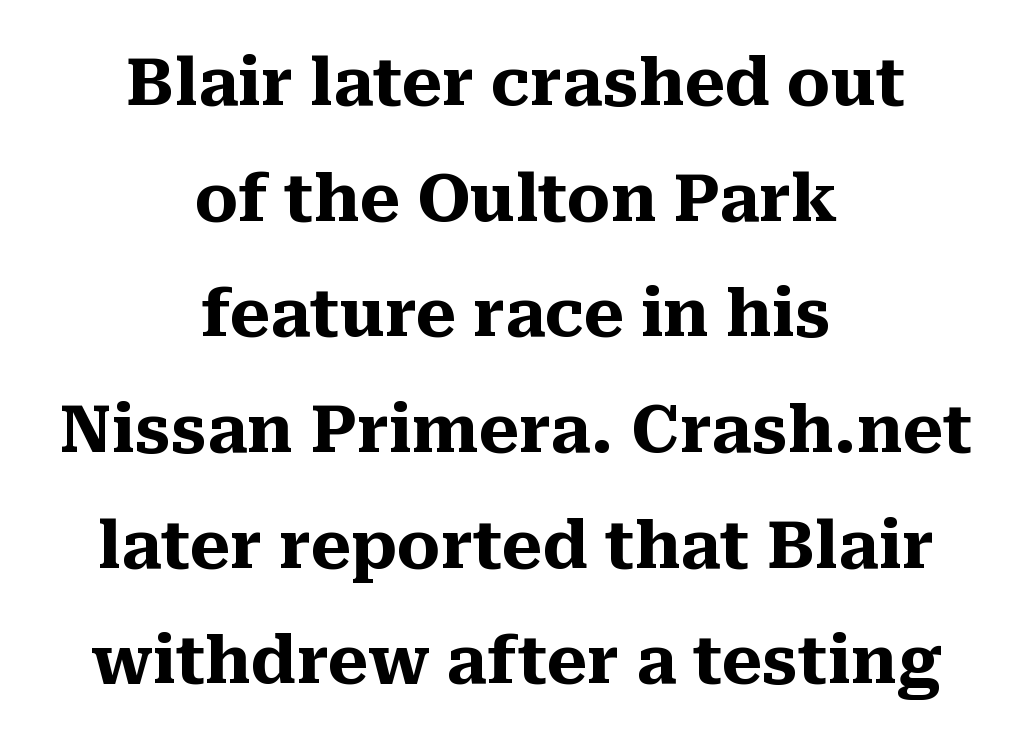
Q: Is the text bold? A: Yes.
Q: Is the text italic (slanted)? A: No, it is upright.
Q: Is the typeface a serif or a sans-serif typeface? A: Serif.
Q: Is the text underlined? A: No.
Q: How is the paragraph aligned? A: Centered.
Q: Is the spacing between letters normal or unusually wide? A: Normal.
Q: Width (condensed, normal, or wide)? A: Normal.
Q: Stroke contrast? A: Medium.
Q: x-height? A: Medium.
Q: Monospaced? A: No.
